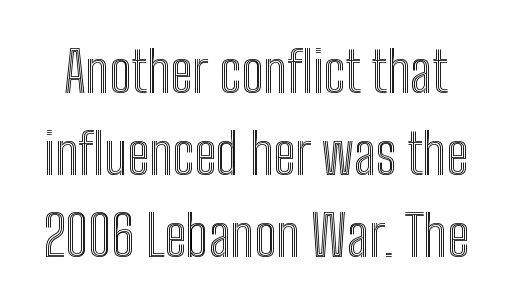
Q: Is the text italic (slanted)? A: No, it is upright.
Q: Is the text underlined? A: No.
Q: Is the spacing between letters normal or unusually wide? A: Normal.
Q: Is the spacing between lines tight, normal or loose? A: Normal.
Q: Width (condensed, normal, or wide)? A: Condensed.
Q: x-height? A: Medium.
Q: Monospaced? A: No.
